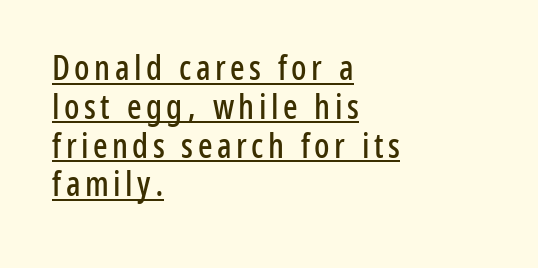
{"serif": "no", "italic": "no", "width": "condensed", "stroke_contrast": "low", "x_height": "medium", "monospaced": "no", "underline": "yes", "align": "left", "line_spacing": "tight", "line_spacing_ratio": 1.14, "glyph_px": 34}
